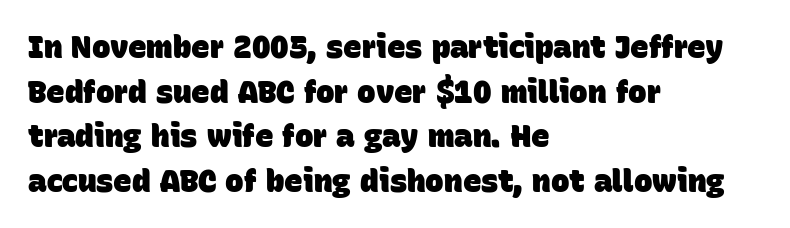
Is the letter spacing exaggerated? No — it looks like the ordinary default. Compared with a centered layout, this one pins lines to the left instead. These lines are rendered in a variable-pitch font. Summary of weight: heavy, a full bold.
